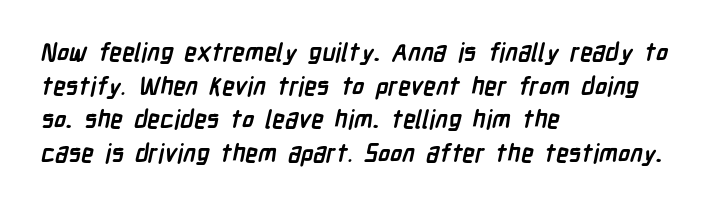
Q: Is the text bold? A: Yes.
Q: Is the text underlined? A: No.
Q: How is the paragraph aligned? A: Left-aligned.
Q: Is the spacing between letters normal or unusually wide? A: Normal.
Q: Is the spacing between lines tight, normal or loose? A: Normal.
